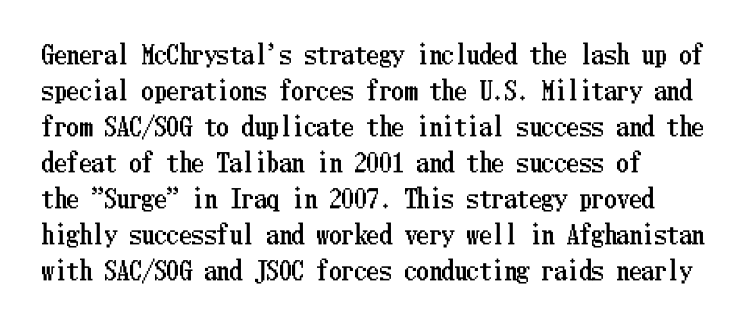
{"italic": "no", "underline": "no", "line_spacing": "normal", "line_spacing_ratio": 1.44, "letter_spacing": "normal", "letter_spacing_em": 0.0, "glyph_px": 25}
